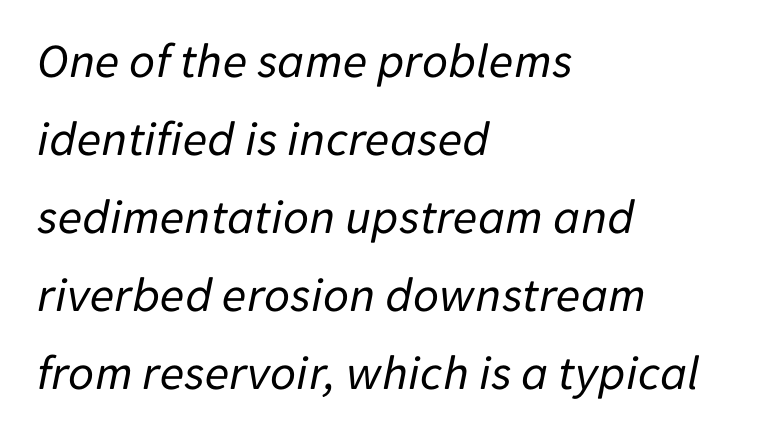
Q: Is the text bold? A: No.
Q: Is the text italic (slanted)? A: Yes, it leans right by about 11 degrees.
Q: Is the text underlined? A: No.
Q: How is the paragraph aligned? A: Left-aligned.
Q: Is the spacing between letters normal or unusually wide? A: Normal.
Q: Is the spacing between lines tight, normal or loose? A: Normal.
Q: Width (condensed, normal, or wide)? A: Normal.
Q: Stroke contrast? A: Low.
Q: x-height? A: Medium.
Q: Monospaced? A: No.
